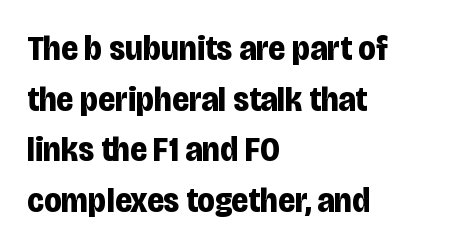
{"serif": "no", "italic": "no", "bold": "yes", "weight": "bold", "width": "condensed", "stroke_contrast": "low", "x_height": "large", "monospaced": "no", "underline": "no", "align": "left", "line_spacing": "normal", "line_spacing_ratio": 1.45, "letter_spacing": "normal", "letter_spacing_em": 0.0, "glyph_px": 35}
